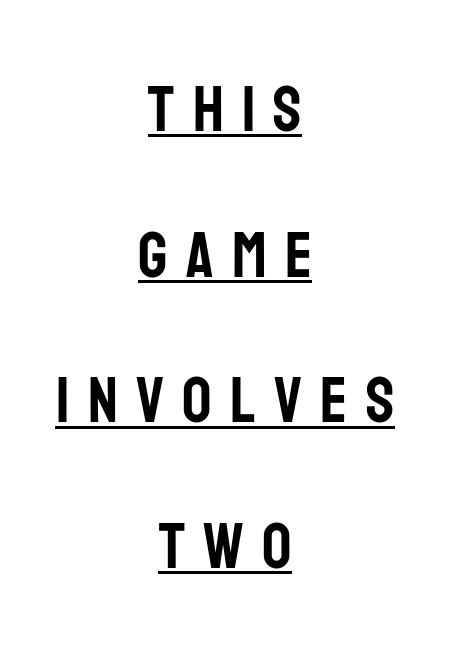
The image shows 65 px condensed sans-serif type, upright; set centered, loose line spacing (2.24x), unusually wide letter spacing (+0.28 em), underlined; low stroke contrast and a large x-height.
